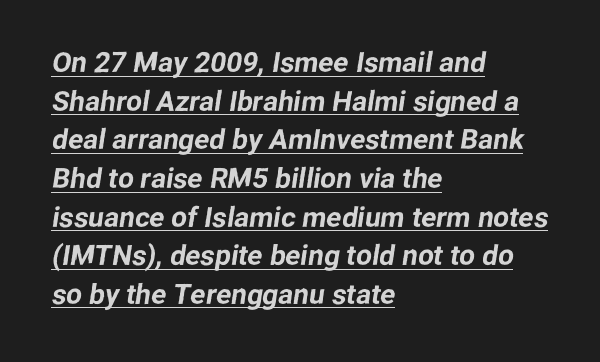
The image shows 28 px sans-serif type; set left-aligned, normal line spacing (1.38x), normal letter spacing, underlined; low stroke contrast and a medium x-height.
